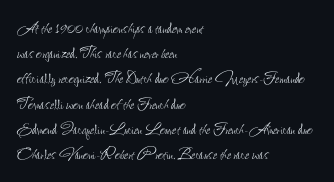
The image shows 20 px text type; set left-aligned, normal line spacing (1.26x), normal letter spacing, not underlined.
